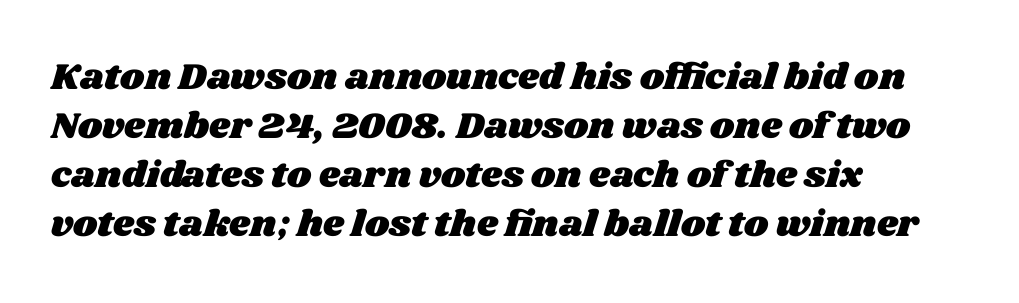
Q: Is the text underlined? A: No.
Q: How is the paragraph aligned? A: Left-aligned.
Q: Is the spacing between letters normal or unusually wide? A: Normal.
Q: Is the spacing between lines tight, normal or loose? A: Normal.
Q: Width (condensed, normal, or wide)? A: Wide.
Q: Stroke contrast? A: Medium.
Q: x-height? A: Large.
Q: Monospaced? A: No.
